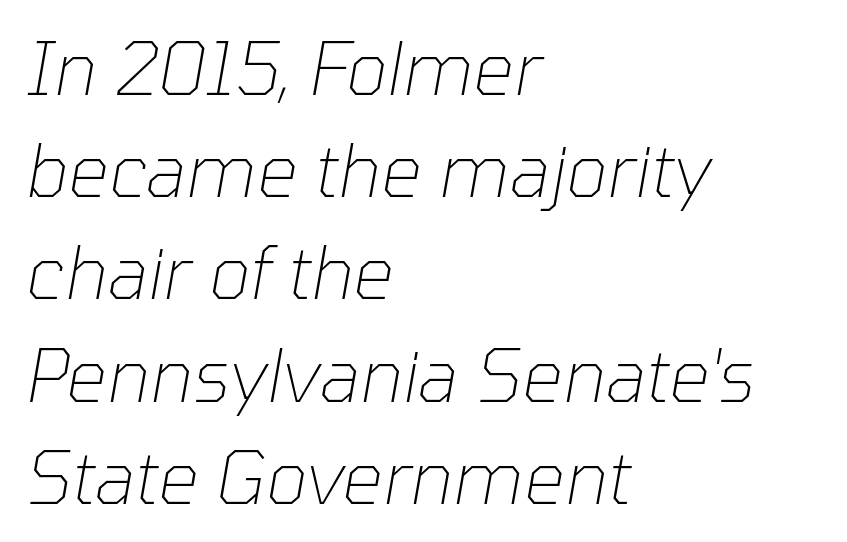
The image shows 72 px thin type, italic (leaning right); set left-aligned, normal line spacing (1.42x), normal letter spacing, not underlined; low stroke contrast and a medium x-height.
